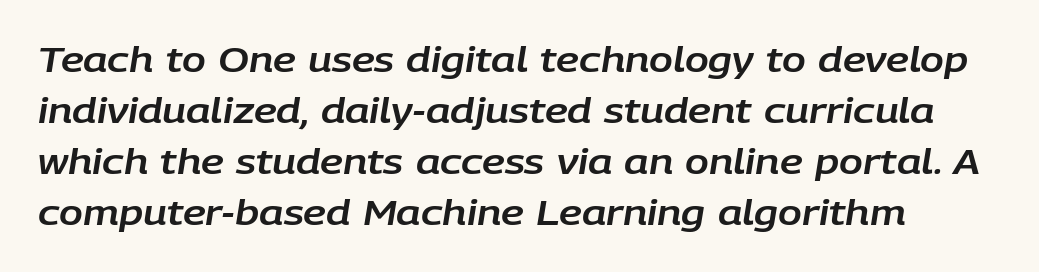
The image shows 35 px text type, italic (leaning right); set normal line spacing (1.46x), normal letter spacing, not underlined; low stroke contrast and a large x-height.
